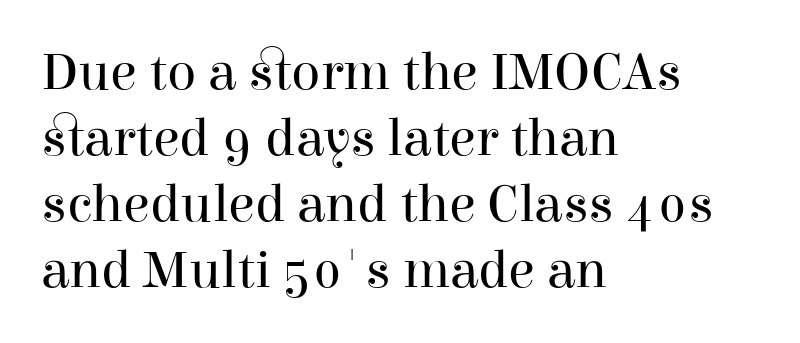
The image shows 54 px regular-weight serif type, upright; set left-aligned, line spacing 1.22x, normal letter spacing, not underlined; high stroke contrast and a medium x-height.
